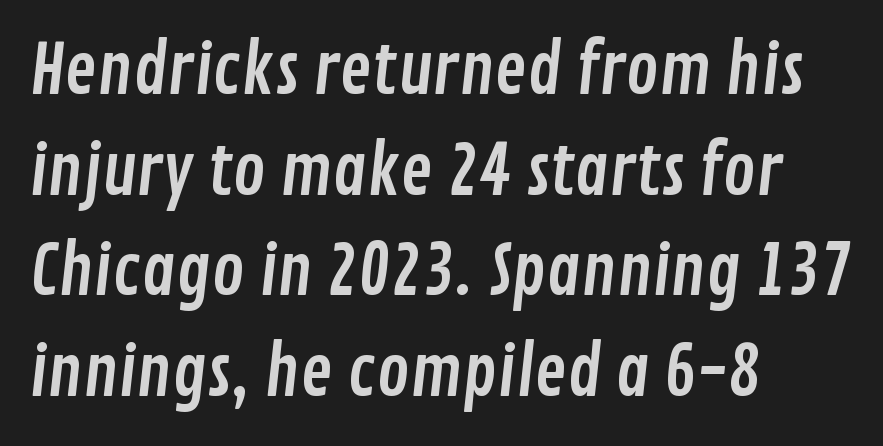
Descenders are the only things crossing below the line. Font category for this specimen: sans-serif. The rendering uses natural spacing where letterforms have individual widths. A student would call this left alignment; a typographer would say flush left, rag right.
